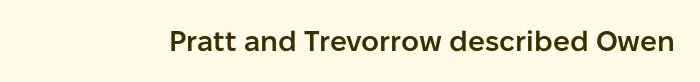
Q: Is the text bold? A: Semi-bold.
Q: Is the text italic (slanted)? A: No, it is upright.
Q: Is the typeface a serif or a sans-serif typeface? A: Sans-serif.
Q: Is the text underlined? A: No.
Q: Is the spacing between letters normal or unusually wide? A: Normal.
Q: Width (condensed, normal, or wide)? A: Normal.
Q: Stroke contrast? A: Low.
Q: x-height? A: Medium.
Q: Monospaced? A: No.
